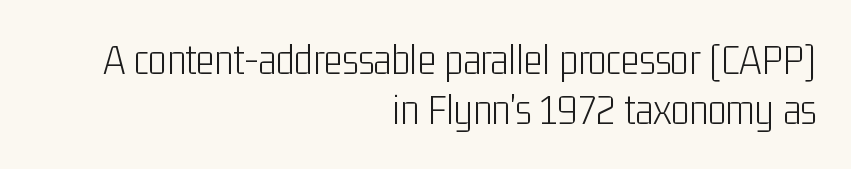
{"serif": "no", "italic": "no", "bold": "no", "weight": "light", "width": "condensed", "stroke_contrast": "low", "x_height": "medium", "monospaced": "no", "underline": "no", "align": "right", "line_spacing": "tight", "line_spacing_ratio": 1.14, "letter_spacing": "normal", "letter_spacing_em": 0.0, "glyph_px": 44}
